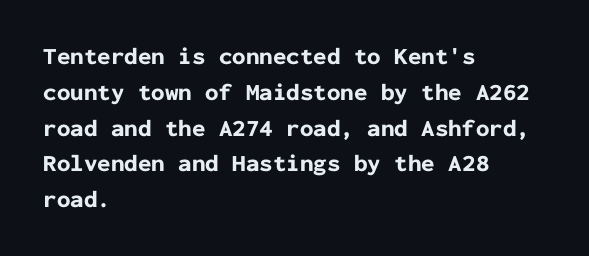
{"italic": "no", "bold": "yes", "underline": "no", "align": "left", "line_spacing": "normal", "line_spacing_ratio": 1.49, "letter_spacing": "normal", "letter_spacing_em": 0.0, "glyph_px": 24}
